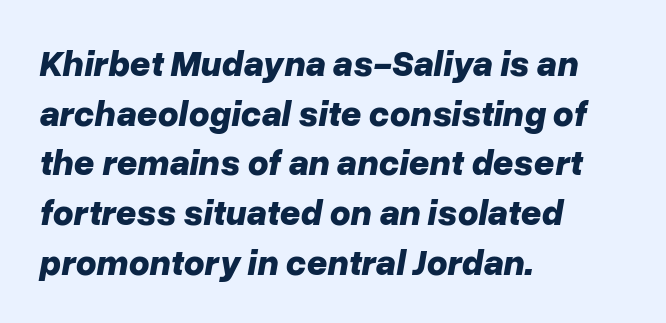
The image shows 36 px bold type, italic (leaning right); set left-aligned, normal line spacing (1.38x), normal letter spacing, not underlined; low stroke contrast and a medium x-height.
